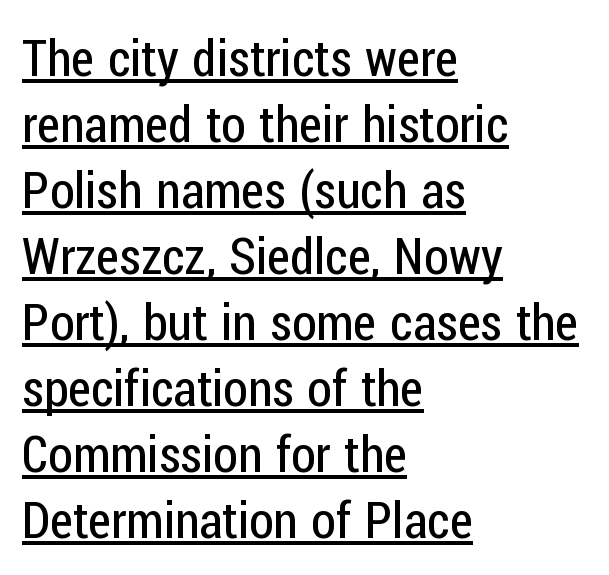
Q: Is the text bold? A: No.
Q: Is the text italic (slanted)? A: No, it is upright.
Q: Is the typeface a serif or a sans-serif typeface? A: Sans-serif.
Q: Is the text underlined? A: Yes.
Q: How is the paragraph aligned? A: Left-aligned.
Q: Is the spacing between letters normal or unusually wide? A: Normal.
Q: Is the spacing between lines tight, normal or loose? A: Normal.
Q: Width (condensed, normal, or wide)? A: Condensed.
Q: Stroke contrast? A: Low.
Q: x-height? A: Medium.
Q: Monospaced? A: No.
